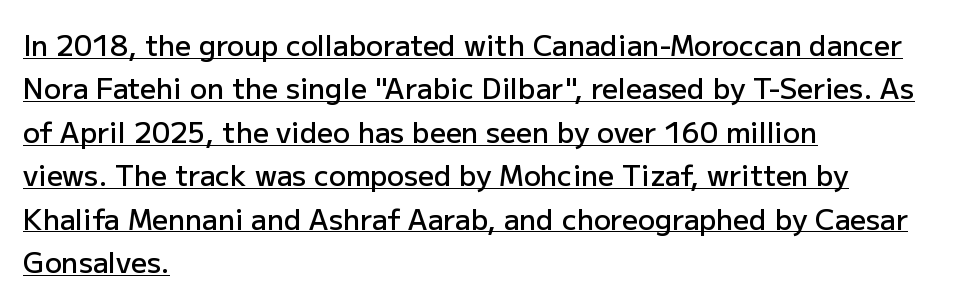
Q: Is the text bold? A: Semi-bold.
Q: Is the text italic (slanted)? A: No, it is upright.
Q: Is the typeface a serif or a sans-serif typeface? A: Sans-serif.
Q: Is the text underlined? A: Yes.
Q: How is the paragraph aligned? A: Left-aligned.
Q: Is the spacing between letters normal or unusually wide? A: Normal.
Q: Is the spacing between lines tight, normal or loose? A: Normal.
Q: Width (condensed, normal, or wide)? A: Normal.
Q: Stroke contrast? A: Low.
Q: x-height? A: Medium.
Q: Monospaced? A: No.
